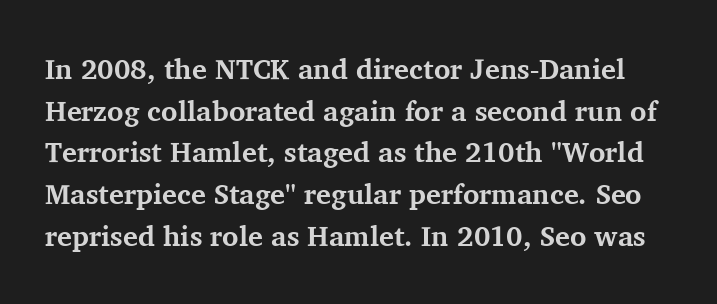
Q: Is the text bold? A: Yes.
Q: Is the text italic (slanted)? A: No, it is upright.
Q: Is the typeface a serif or a sans-serif typeface? A: Serif.
Q: Is the text underlined? A: No.
Q: Is the spacing between letters normal or unusually wide? A: Normal.
Q: Is the spacing between lines tight, normal or loose? A: Normal.
Q: Width (condensed, normal, or wide)? A: Normal.
Q: Stroke contrast? A: Medium.
Q: x-height? A: Medium.
Q: Monospaced? A: No.
